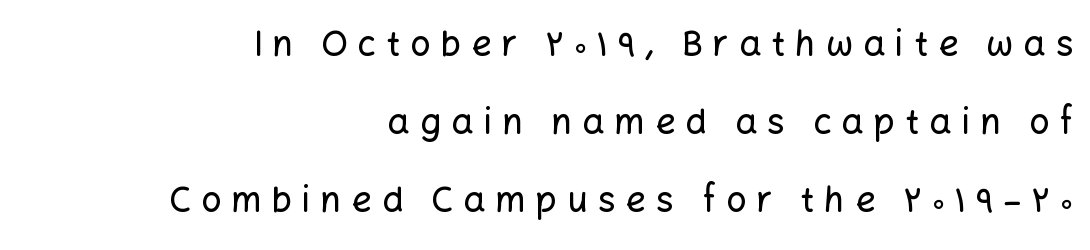
The image shows 35 px sans-serif type, upright; set right-aligned, loose line spacing (2.23x), unusually wide letter spacing (+0.29 em), not underlined; low stroke contrast and a medium x-height.
